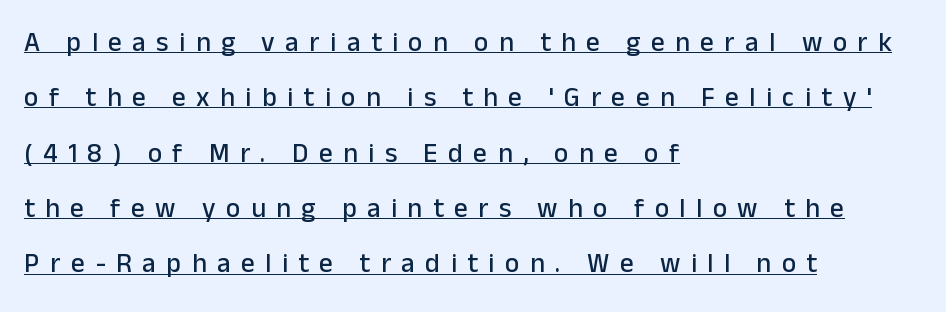
{"italic": "no", "underline": "yes", "align": "left", "line_spacing": "loose", "line_spacing_ratio": 2.05, "letter_spacing": "wide", "letter_spacing_em": 0.39, "glyph_px": 27}
